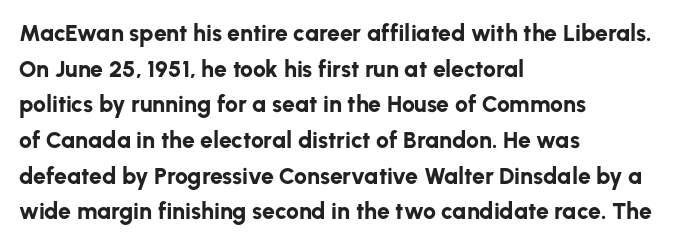
The image shows 23 px bold type, upright; set left-aligned, normal line spacing (1.55x), normal letter spacing, not underlined.
